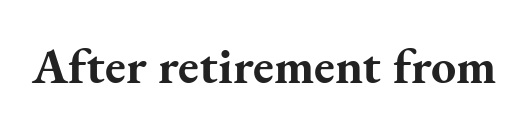
The image shows 50 px bold serif type, upright; set normal letter spacing, not underlined; medium stroke contrast and a small x-height.
